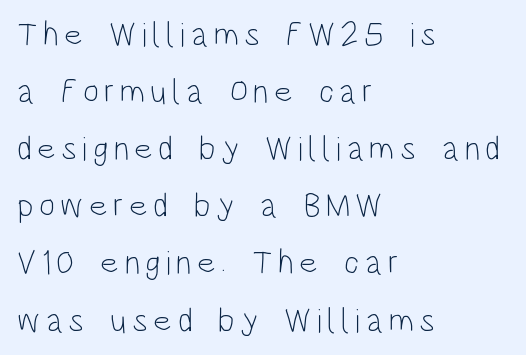
{"serif": "no", "italic": "no", "bold": "no", "weight": "light", "width": "condensed", "stroke_contrast": "low", "x_height": "large", "monospaced": "no", "underline": "no", "align": "left", "line_spacing": "normal", "line_spacing_ratio": 1.68, "glyph_px": 34}
